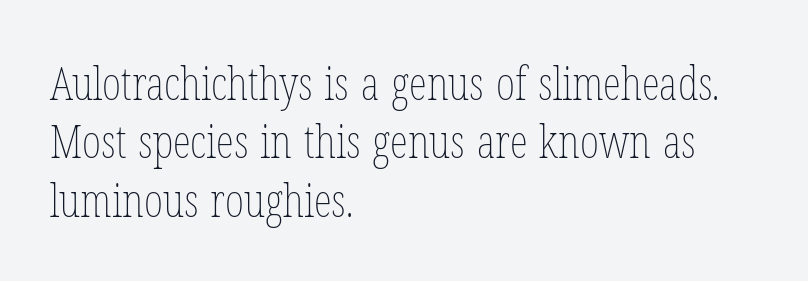
The image shows 46 px thin, condensed type, upright; set left-aligned, normal line spacing (1.27x), normal letter spacing, not underlined; low stroke contrast and a medium x-height.
